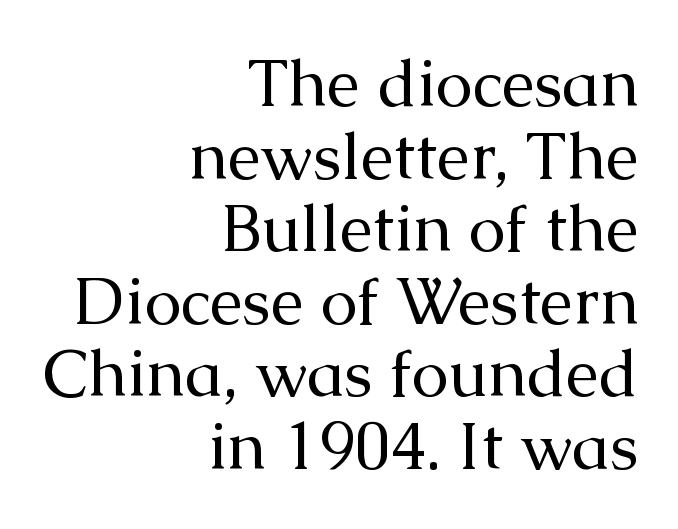
The image shows 66 px regular-weight serif type, upright; set right-aligned, tight line spacing (1.1x), normal letter spacing, not underlined; medium stroke contrast and a medium x-height.
